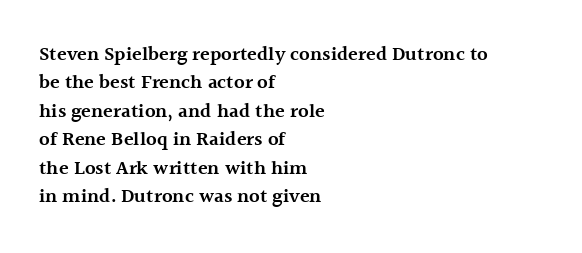
{"italic": "no", "bold": "semi", "underline": "no", "align": "left", "line_spacing": "normal", "line_spacing_ratio": 1.42, "letter_spacing": "normal", "letter_spacing_em": 0.0, "glyph_px": 20}
